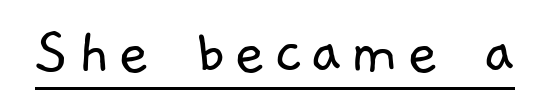
This sample uses a sans-serif face. Note the varied advance widths — an 'i' is clearly narrower than an 'm'. Letters have the restrained weight of plain body copy at most. Somebody hit Ctrl+U on this one — the words are underlined.
